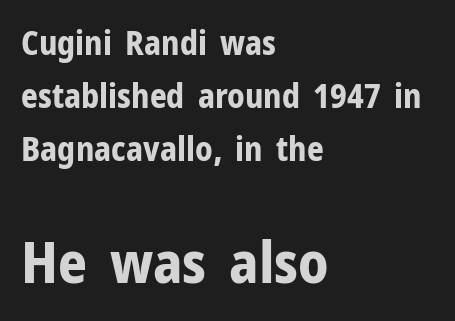
The image shows 57 px bold sans-serif type, upright; set left-aligned, normal line spacing (1.6x), normal letter spacing, not underlined; the second (bottom) block is 1.73x larger; low stroke contrast and a medium x-height.
